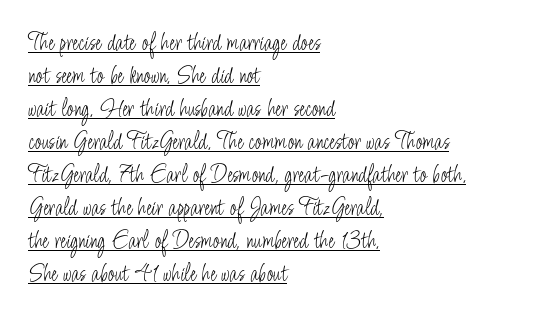
{"bold": "no", "underline": "yes", "align": "left", "line_spacing": "normal", "line_spacing_ratio": 1.32, "letter_spacing": "normal", "letter_spacing_em": 0.0, "glyph_px": 25}
